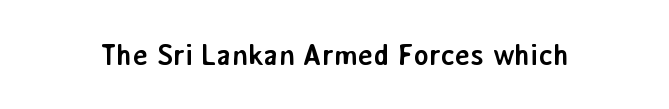
Q: Is the text bold? A: Yes.
Q: Is the text italic (slanted)? A: No, it is upright.
Q: Is the typeface a serif or a sans-serif typeface? A: Sans-serif.
Q: Is the text underlined? A: No.
Q: Is the spacing between letters normal or unusually wide? A: Normal.
Q: Width (condensed, normal, or wide)? A: Normal.
Q: Stroke contrast? A: Low.
Q: x-height? A: Medium.
Q: Monospaced? A: No.
